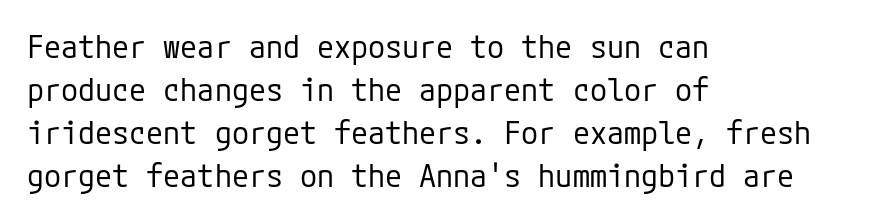
Q: Is the text bold? A: No.
Q: Is the text italic (slanted)? A: No, it is upright.
Q: Is the typeface a serif or a sans-serif typeface? A: Sans-serif.
Q: Is the text underlined? A: No.
Q: How is the paragraph aligned? A: Left-aligned.
Q: Is the spacing between letters normal or unusually wide? A: Normal.
Q: Is the spacing between lines tight, normal or loose? A: Normal.
Q: Width (condensed, normal, or wide)? A: Normal.
Q: Stroke contrast? A: Low.
Q: x-height? A: Medium.
